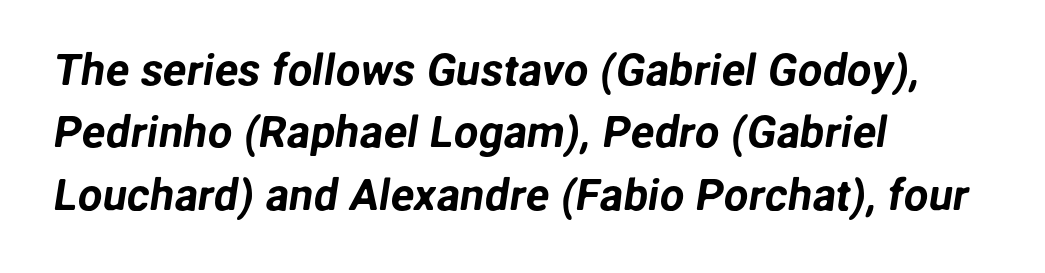
{"serif": "no", "width": "normal", "stroke_contrast": "low", "x_height": "medium", "monospaced": "no", "underline": "no", "align": "left", "line_spacing": "normal", "line_spacing_ratio": 1.42, "letter_spacing": "normal", "letter_spacing_em": 0.0, "glyph_px": 44}
